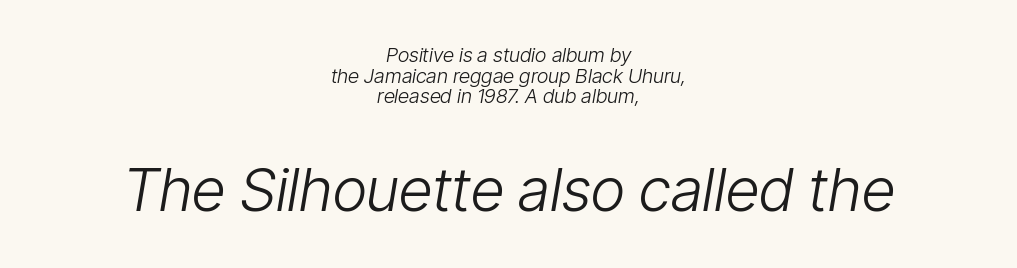
The image shows 60 px light, condensed type, italic (leaning right); set centered, tight line spacing (1.03x), normal letter spacing, not underlined; the second (bottom) block is 3.0x larger; low stroke contrast and a medium x-height.
